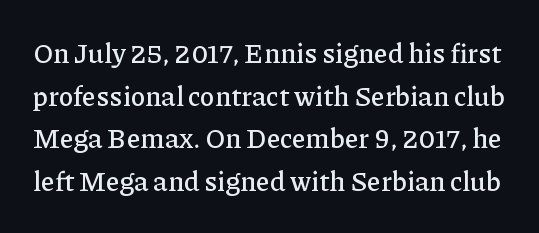
Q: Is the text italic (slanted)? A: No, it is upright.
Q: Is the text underlined? A: No.
Q: Is the spacing between letters normal or unusually wide? A: Normal.
Q: Is the spacing between lines tight, normal or loose? A: Normal.
